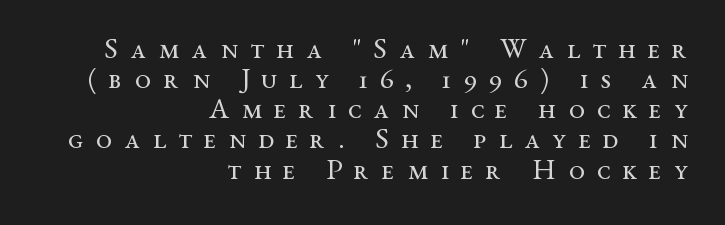
{"serif": "yes", "italic": "no", "bold": "no", "weight": "regular", "width": "wide", "stroke_contrast": "medium", "x_height": "medium", "monospaced": "no", "underline": "no", "align": "right", "line_spacing": "tight", "line_spacing_ratio": 1.04, "letter_spacing": "wide", "letter_spacing_em": 0.42, "glyph_px": 29}
